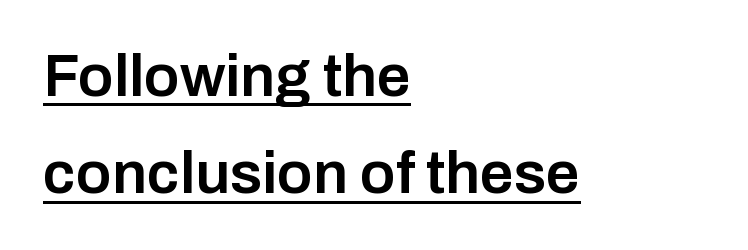
The image shows 60 px semibold sans-serif type, upright; set left-aligned, normal line spacing (1.62x), normal letter spacing, underlined; low stroke contrast and a medium x-height.
